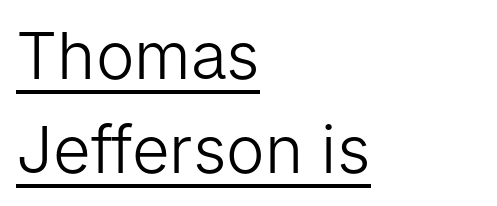
The glyphs are accompanied by a horizontal stroke just below them. Spacing verdict: proportional, widths tailored to each character. The text was rendered using a sans face with plain stroke endings. The letterforms sit shoulder to shoulder at normal distance. Quick note: interline space is typical. A typesetter would mark this as roman, not italic.
